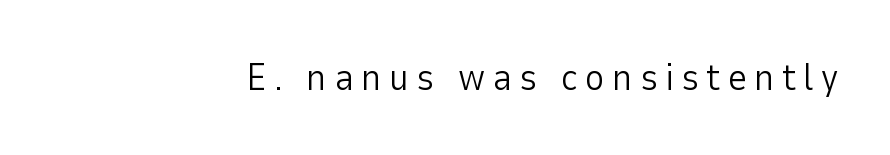
The image shows 38 px light sans-serif type, upright; set not underlined; low stroke contrast and a medium x-height.
